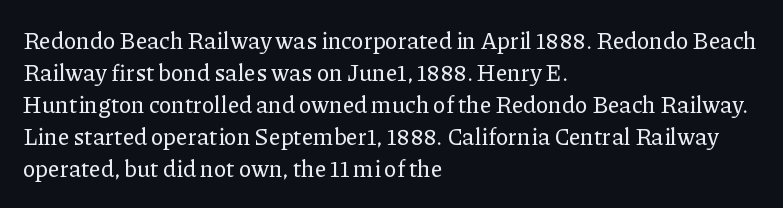
Q: Is the text italic (slanted)? A: No, it is upright.
Q: Is the text underlined? A: No.
Q: How is the paragraph aligned? A: Left-aligned.
Q: Is the spacing between letters normal or unusually wide? A: Normal.
Q: Is the spacing between lines tight, normal or loose? A: Normal.
